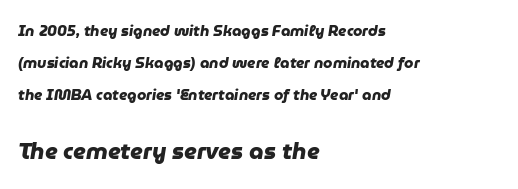
The image shows 23 px bold type; set left-aligned, loose line spacing (2.13x), normal letter spacing, not underlined; the second (bottom) block is 1.53x larger.
